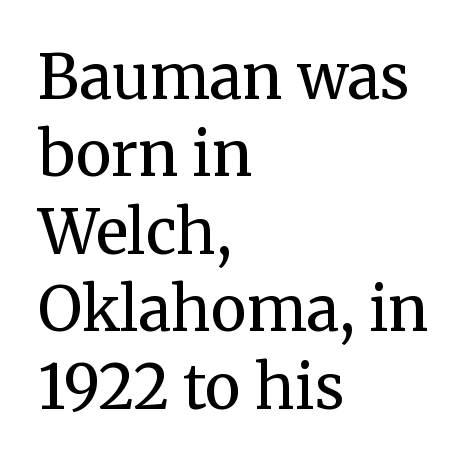
The image shows 61 px regular-weight serif type, upright; set left-aligned, normal line spacing (1.27x), normal letter spacing, not underlined; medium stroke contrast and a medium x-height.
